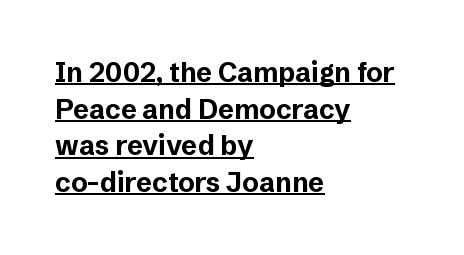
Does a line run under the words? Yes, clearly. Set as a true bold cut, around the 700 mark. The space between consecutive lines is moderate. The letters stand straight up with perfectly vertical stems. Every row of glyphs begins at an identical x-position on the left.
